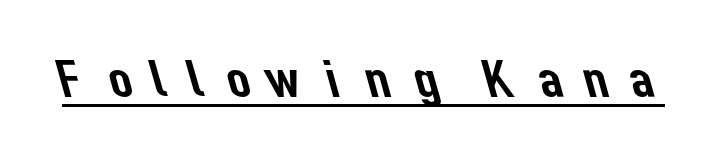
Q: Is the typeface a serif or a sans-serif typeface? A: Sans-serif.
Q: Is the text underlined? A: Yes.
Q: Is the spacing between letters normal or unusually wide? A: Unusually wide.
Q: Width (condensed, normal, or wide)? A: Normal.
Q: Stroke contrast? A: Low.
Q: x-height? A: Medium.
Q: Monospaced? A: No.
